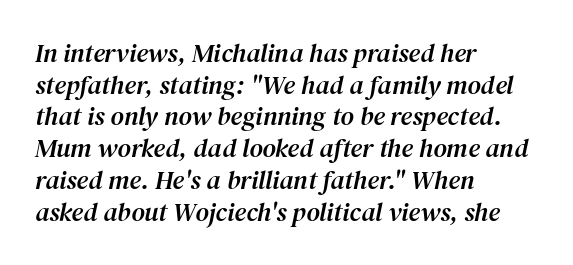
{"italic": "yes", "lean": "right", "slant_degrees": 12, "underline": "no", "align": "left", "line_spacing_ratio": 1.22, "letter_spacing": "normal", "letter_spacing_em": 0.0, "glyph_px": 26}
